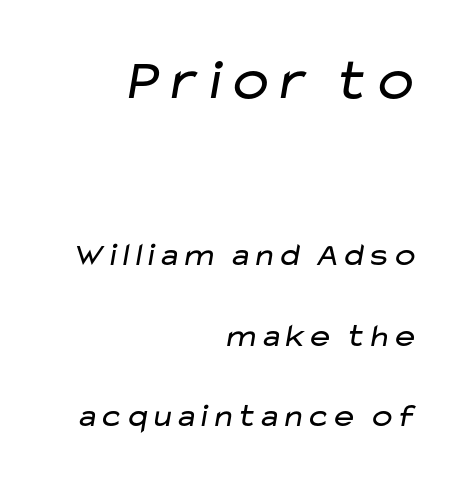
Stem width sits at or under what a default text font uses. Is this a fixed-width face? No — the glyphs have proportional, varying widths. Baseline-to-baseline distance is far greater than the letter height. Reading down the block, your eye finds every line finishing at a fixed right position. The rendering shows plain stroke endings on the letterforms — a sans-serif design.
